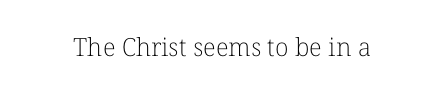
{"italic": "no", "bold": "no", "underline": "no", "letter_spacing": "normal", "letter_spacing_em": 0.0, "glyph_px": 25}
